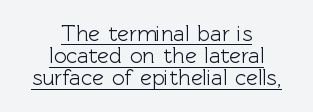
Q: Is the text italic (slanted)? A: No, it is upright.
Q: Is the text underlined? A: Yes.
Q: How is the paragraph aligned? A: Centered.
Q: Is the spacing between letters normal or unusually wide? A: Normal.
Q: Is the spacing between lines tight, normal or loose? A: Tight.
